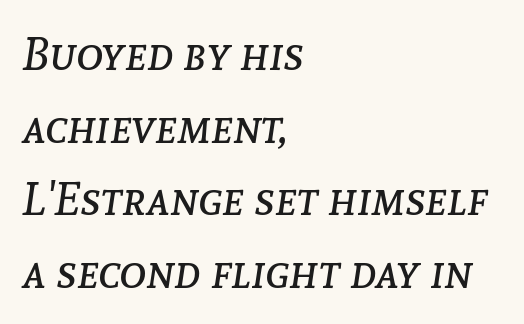
{"italic": "yes", "lean": "right", "slant_degrees": 8, "bold": "no", "weight": "regular", "width": "normal", "stroke_contrast": "low", "x_height": "medium", "monospaced": "no", "underline": "no", "align": "left", "line_spacing": "normal", "line_spacing_ratio": 1.58, "letter_spacing": "normal", "letter_spacing_em": 0.0, "glyph_px": 46}
